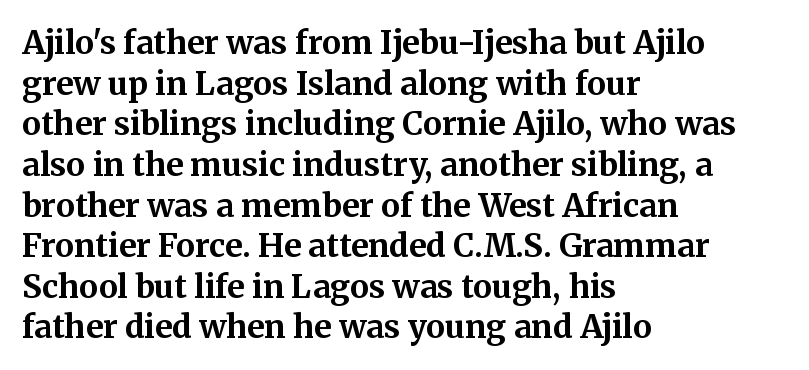
Q: Is the text bold? A: Yes.
Q: Is the text italic (slanted)? A: No, it is upright.
Q: Is the typeface a serif or a sans-serif typeface? A: Serif.
Q: Is the text underlined? A: No.
Q: How is the paragraph aligned? A: Left-aligned.
Q: Is the spacing between letters normal or unusually wide? A: Normal.
Q: Is the spacing between lines tight, normal or loose? A: Normal.
Q: Width (condensed, normal, or wide)? A: Normal.
Q: Stroke contrast? A: Medium.
Q: x-height? A: Medium.
Q: Monospaced? A: No.
